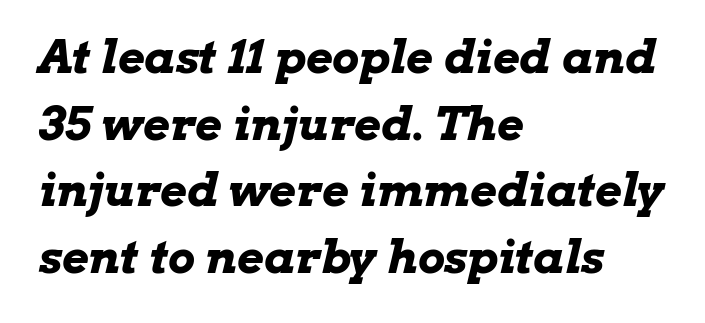
Q: Is the text bold? A: Yes.
Q: Is the text italic (slanted)? A: Yes, it leans right by about 13 degrees.
Q: Is the text underlined? A: No.
Q: How is the paragraph aligned? A: Left-aligned.
Q: Is the spacing between letters normal or unusually wide? A: Normal.
Q: Is the spacing between lines tight, normal or loose? A: Normal.
Q: Width (condensed, normal, or wide)? A: Wide.
Q: Stroke contrast? A: Low.
Q: x-height? A: Medium.
Q: Monospaced? A: No.
